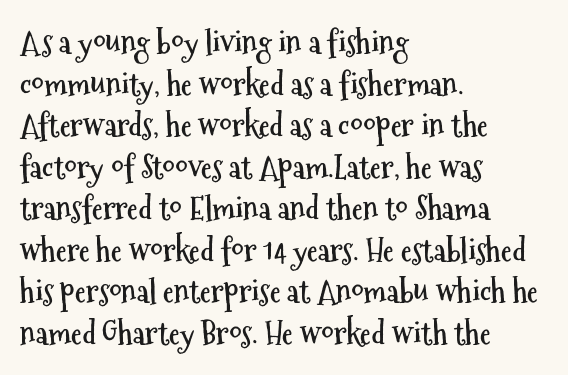
Q: Is the text bold? A: Yes.
Q: Is the text italic (slanted)? A: No, it is upright.
Q: Is the typeface a serif or a sans-serif typeface? A: Sans-serif.
Q: Is the text underlined? A: No.
Q: How is the paragraph aligned? A: Left-aligned.
Q: Is the spacing between letters normal or unusually wide? A: Normal.
Q: Is the spacing between lines tight, normal or loose? A: Normal.
Q: Width (condensed, normal, or wide)? A: Condensed.
Q: Stroke contrast? A: Medium.
Q: x-height? A: Medium.
Q: Monospaced? A: No.
